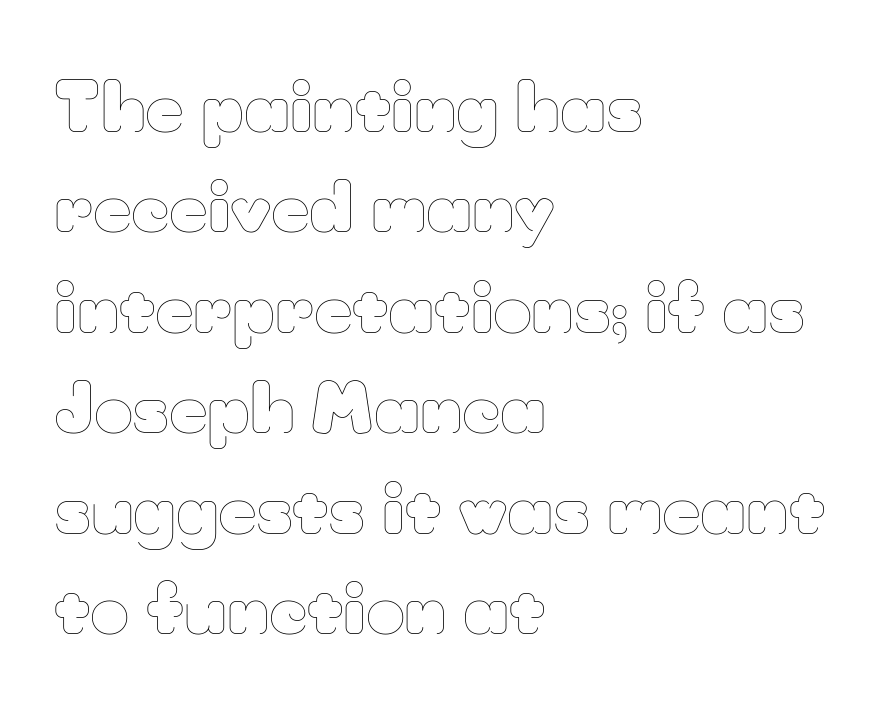
Q: Is the text bold? A: No.
Q: Is the text italic (slanted)? A: No, it is upright.
Q: Is the text underlined? A: No.
Q: How is the paragraph aligned? A: Left-aligned.
Q: Is the spacing between letters normal or unusually wide? A: Normal.
Q: Is the spacing between lines tight, normal or loose? A: Normal.
Q: Width (condensed, normal, or wide)? A: Normal.
Q: Stroke contrast? A: Low.
Q: x-height? A: Small.
Q: Monospaced? A: No.
